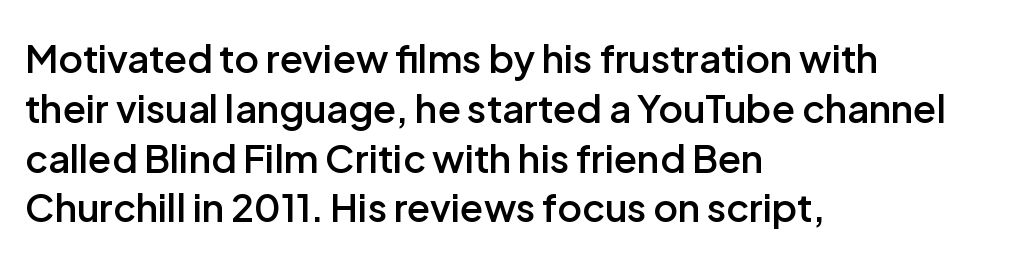
The image shows 38 px semibold sans-serif type, upright; set left-aligned, normal line spacing (1.31x), normal letter spacing, not underlined; low stroke contrast and a medium x-height.
